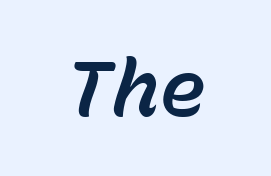
The image shows 79 px text type, italic (leaning right), monospaced; set centered, normal letter spacing, not underlined; low stroke contrast and a medium x-height.
